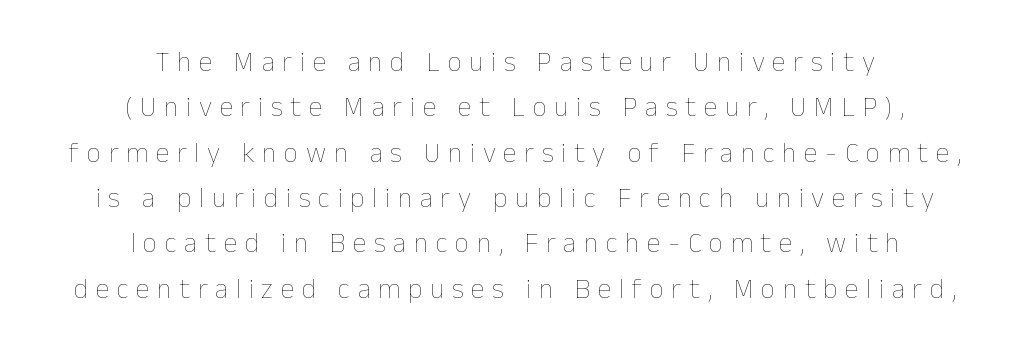
Type without underlining. What's the leading like? Ordinary, nothing unusual. Vertical strokes here are truly vertical. Nothing heavy about these letters — not bold at all. This sample has the flowing, uneven cadence of proportional lettering. The tracking reads as deliberately expanded to a designer's eye.
